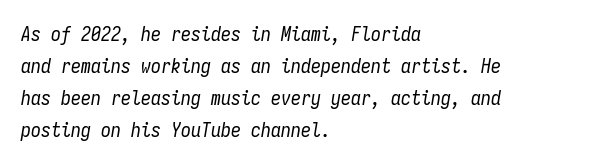
Q: Is the text bold? A: No.
Q: Is the text italic (slanted)? A: Yes, it leans right by about 9 degrees.
Q: Is the text underlined? A: No.
Q: How is the paragraph aligned? A: Left-aligned.
Q: Is the spacing between letters normal or unusually wide? A: Normal.
Q: Is the spacing between lines tight, normal or loose? A: Normal.
